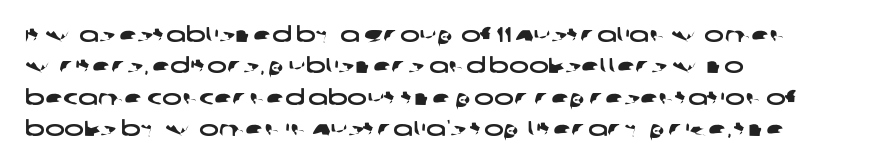
The image shows 21 px text type; set left-aligned, normal line spacing (1.49x), normal letter spacing, not underlined.
